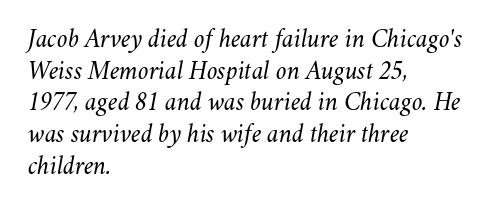
{"italic": "yes", "lean": "right", "slant_degrees": 11, "bold": "no", "underline": "no", "align": "left", "line_spacing_ratio": 1.22, "letter_spacing": "normal", "letter_spacing_em": 0.0, "glyph_px": 26}
